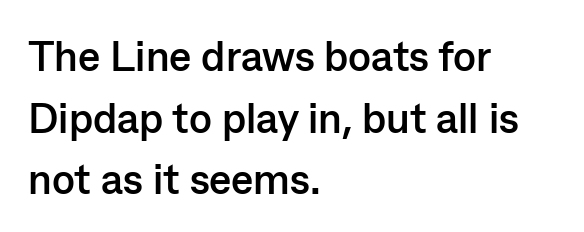
The image shows 42 px semibold sans-serif type, upright; set left-aligned, normal line spacing (1.47x), normal letter spacing, not underlined; low stroke contrast and a medium x-height.
